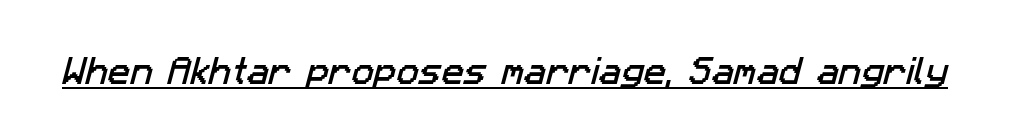
Q: Is the typeface a serif or a sans-serif typeface? A: Sans-serif.
Q: Is the text underlined? A: Yes.
Q: Is the spacing between letters normal or unusually wide? A: Normal.
Q: Width (condensed, normal, or wide)? A: Normal.
Q: Stroke contrast? A: Low.
Q: x-height? A: Medium.
Q: Monospaced? A: No.
